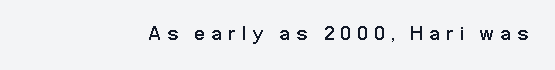
The image shows 20 px text type, upright; set unusually wide letter spacing (+0.34 em), not underlined.
